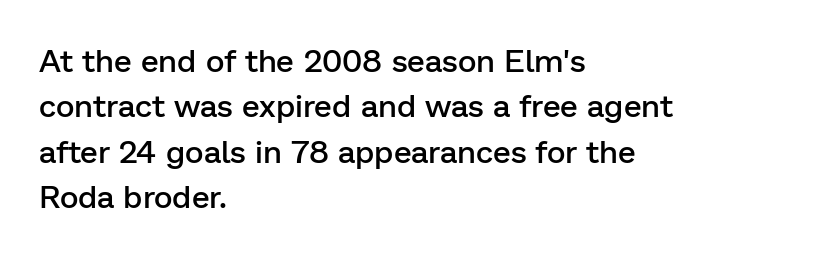
The image shows 32 px semibold sans-serif type, upright; set left-aligned, normal line spacing (1.42x), normal letter spacing, not underlined; low stroke contrast and a medium x-height.
